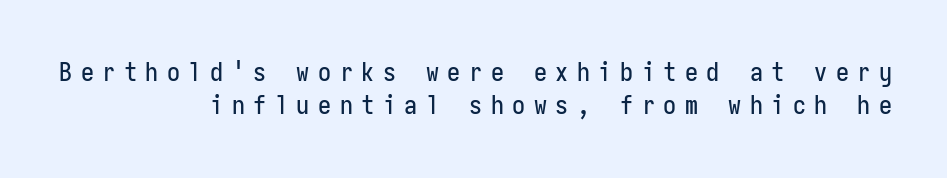
Q: Is the text italic (slanted)? A: No, it is upright.
Q: Is the text underlined? A: No.
Q: How is the paragraph aligned? A: Right-aligned.
Q: Is the spacing between letters normal or unusually wide? A: Unusually wide.
Q: Is the spacing between lines tight, normal or loose? A: Normal.
